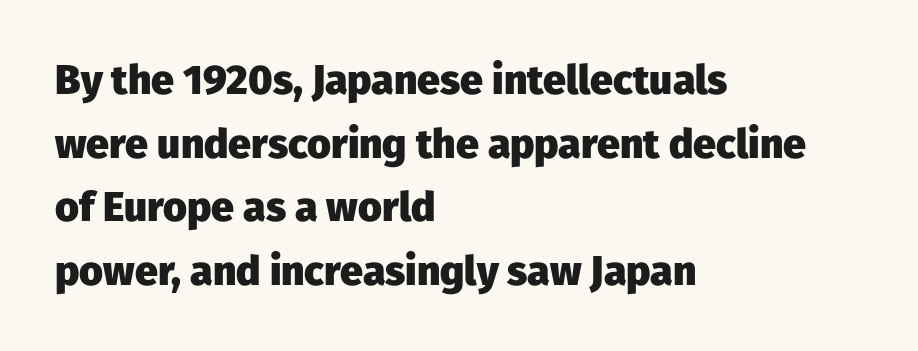
Spacing between characters is what you'd get straight out of the box. Posture: vertical. Notice how thick the strokes are: this is what a full bold looks like. The setting favours the left margin, as ordinary paragraphs usually do. The face used here is a sans, in the tradition of grotesques and geometrics.
